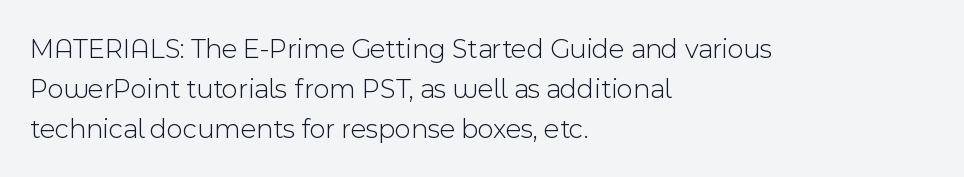
{"serif": "no", "italic": "no", "bold": "no", "weight": "light", "width": "normal", "x_height": "medium", "monospaced": "no", "underline": "no", "align": "left", "line_spacing": "normal", "line_spacing_ratio": 1.43, "letter_spacing": "normal", "letter_spacing_em": 0.0, "glyph_px": 28}
